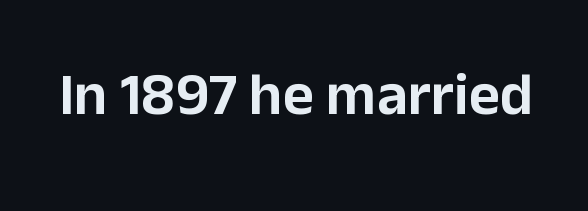
The tracking reads as untouched default to a designer's eye. What kind of face is this? One without serifs — a sans. In terms of posture, this sample is upright. Rule under the text: the space is simply empty. You could not count columns in this text — the font is proportionally spaced.
